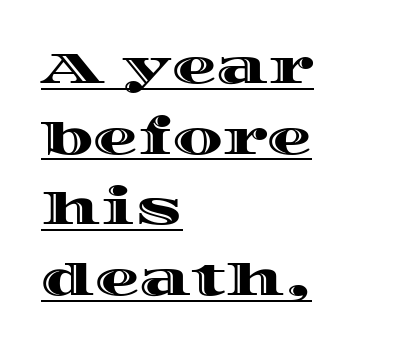
The image shows 45 px wide type, upright; set left-aligned, normal line spacing (1.57x), normal letter spacing, underlined; a large x-height.
